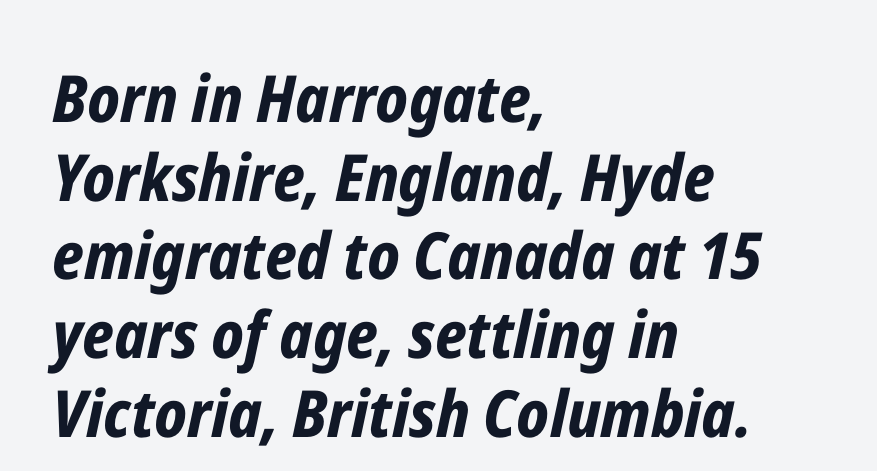
An italicized treatment has been applied to the whole sample. Compared with typical body copy, the letter spacing here is the same. Spacing verdict: proportional, widths tailored to each character. The strip under each line holds only bare page. A full-strength bold gives these letters their thick strokes. Line starts are locked; line ends wander.
